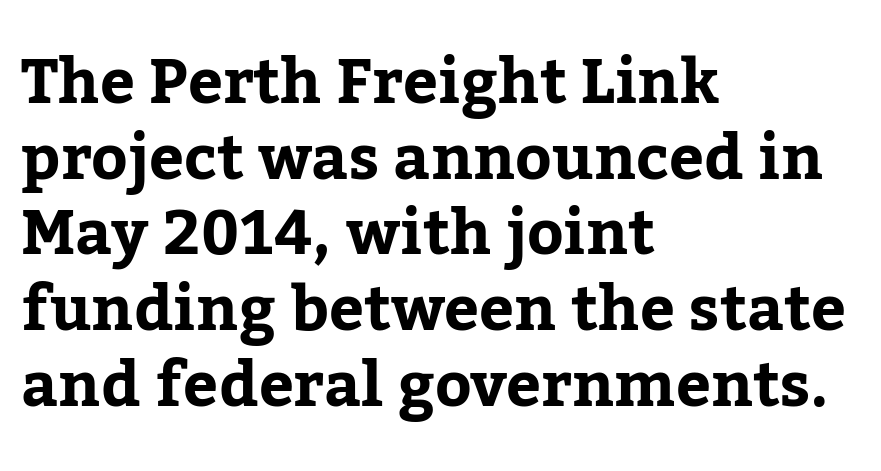
Q: Is the text bold? A: Yes.
Q: Is the text italic (slanted)? A: No, it is upright.
Q: Is the typeface a serif or a sans-serif typeface? A: Serif.
Q: Is the text underlined? A: No.
Q: How is the paragraph aligned? A: Left-aligned.
Q: Is the spacing between letters normal or unusually wide? A: Normal.
Q: Width (condensed, normal, or wide)? A: Normal.
Q: Stroke contrast? A: Low.
Q: x-height? A: Medium.
Q: Monospaced? A: No.
